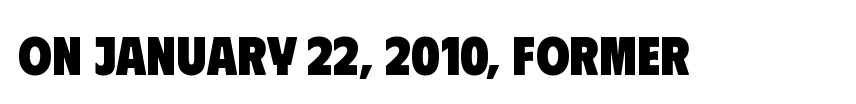
Q: Is the text bold? A: Yes.
Q: Is the typeface a serif or a sans-serif typeface? A: Sans-serif.
Q: Is the text underlined? A: No.
Q: Is the spacing between letters normal or unusually wide? A: Normal.
Q: Width (condensed, normal, or wide)? A: Condensed.
Q: Stroke contrast? A: Low.
Q: x-height? A: Large.
Q: Monospaced? A: No.
